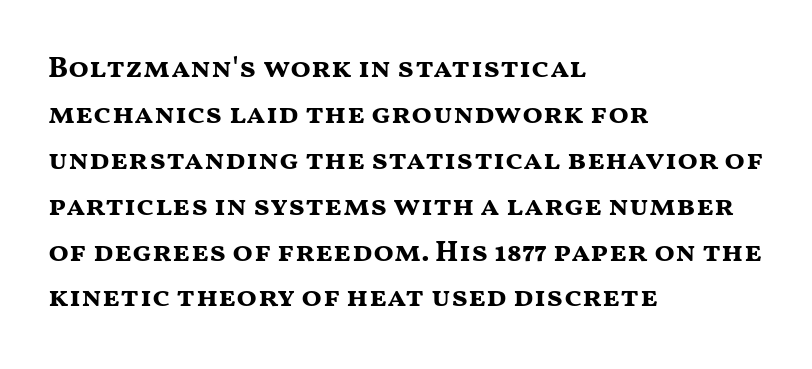
Q: Is the text bold? A: Yes.
Q: Is the text italic (slanted)? A: No, it is upright.
Q: Is the typeface a serif or a sans-serif typeface? A: Sans-serif.
Q: Is the text underlined? A: No.
Q: How is the paragraph aligned? A: Left-aligned.
Q: Is the spacing between letters normal or unusually wide? A: Normal.
Q: Is the spacing between lines tight, normal or loose? A: Normal.
Q: Width (condensed, normal, or wide)? A: Wide.
Q: Stroke contrast? A: Medium.
Q: x-height? A: Medium.
Q: Monospaced? A: No.
